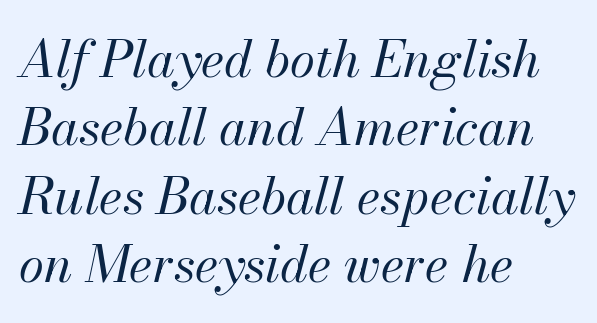
The specimen reads as italic at a glance. You could not count columns in this text — the font is proportionally spaced. Glyph-to-glyph distance matches everyday printed text. Layout note: lines flush left. On a weight scale, this lands at 450 or below.
